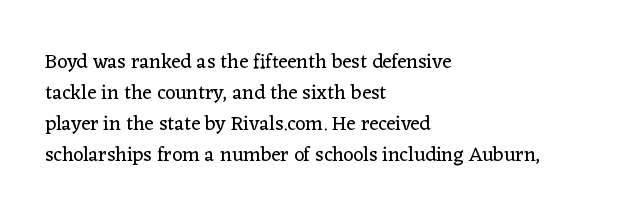
Q: Is the text bold? A: No.
Q: Is the text italic (slanted)? A: No, it is upright.
Q: Is the text underlined? A: No.
Q: How is the paragraph aligned? A: Left-aligned.
Q: Is the spacing between letters normal or unusually wide? A: Normal.
Q: Is the spacing between lines tight, normal or loose? A: Normal.
